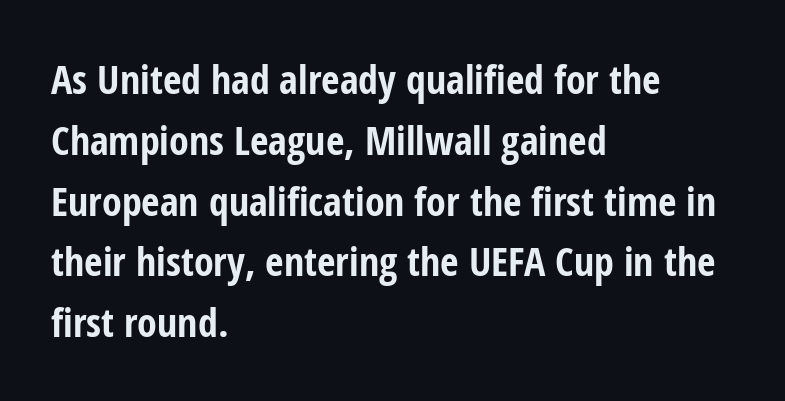
Q: Is the text bold? A: Yes.
Q: Is the text italic (slanted)? A: No, it is upright.
Q: Is the typeface a serif or a sans-serif typeface? A: Sans-serif.
Q: Is the text underlined? A: No.
Q: How is the paragraph aligned? A: Left-aligned.
Q: Is the spacing between letters normal or unusually wide? A: Normal.
Q: Is the spacing between lines tight, normal or loose? A: Normal.
Q: Width (condensed, normal, or wide)? A: Condensed.
Q: Stroke contrast? A: Low.
Q: x-height? A: Medium.
Q: Monospaced? A: No.
